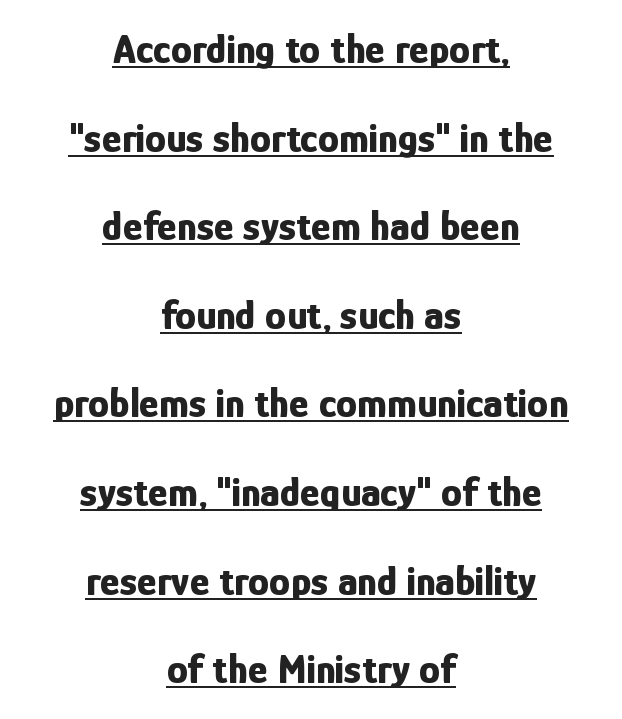
{"serif": "no", "italic": "no", "bold": "yes", "weight": "bold", "width": "condensed", "stroke_contrast": "low", "x_height": "medium", "monospaced": "no", "underline": "yes", "align": "center", "line_spacing": "loose", "line_spacing_ratio": 2.11, "letter_spacing": "normal", "letter_spacing_em": 0.0, "glyph_px": 42}
